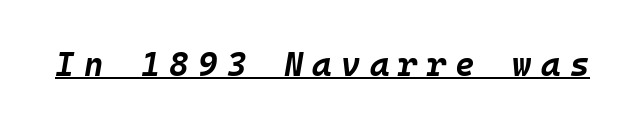
Q: Is the text bold? A: Yes.
Q: Is the text italic (slanted)? A: Yes, it leans right by about 10 degrees.
Q: Is the text underlined? A: Yes.
Q: Is the spacing between letters normal or unusually wide? A: Unusually wide.
Q: Width (condensed, normal, or wide)? A: Normal.
Q: Stroke contrast? A: Low.
Q: x-height? A: Large.
Q: Monospaced? A: Yes.
